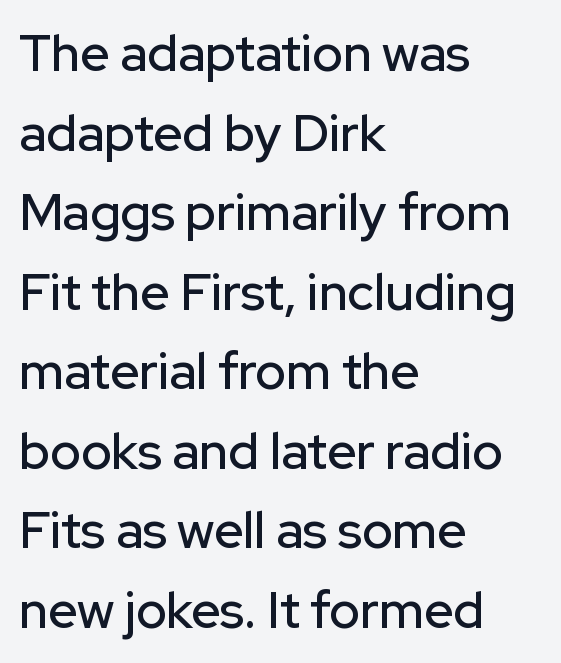
Q: Is the text italic (slanted)? A: No, it is upright.
Q: Is the typeface a serif or a sans-serif typeface? A: Sans-serif.
Q: Is the text underlined? A: No.
Q: How is the paragraph aligned? A: Left-aligned.
Q: Is the spacing between letters normal or unusually wide? A: Normal.
Q: Is the spacing between lines tight, normal or loose? A: Normal.
Q: Width (condensed, normal, or wide)? A: Normal.
Q: Stroke contrast? A: Low.
Q: x-height? A: Medium.
Q: Monospaced? A: No.
